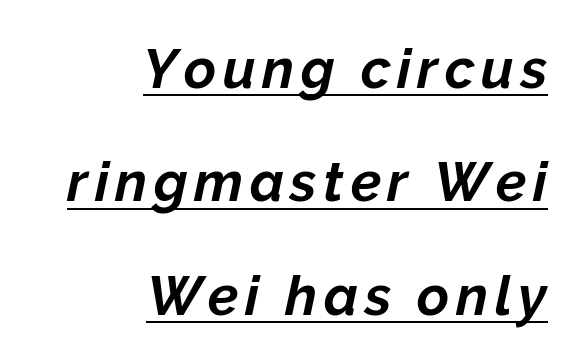
{"italic": "yes", "lean": "right", "slant_degrees": 12, "bold": "yes", "weight": "bold", "width": "normal", "stroke_contrast": "low", "x_height": "medium", "monospaced": "no", "underline": "yes", "align": "right", "line_spacing": "loose", "line_spacing_ratio": 2.06, "glyph_px": 55}
